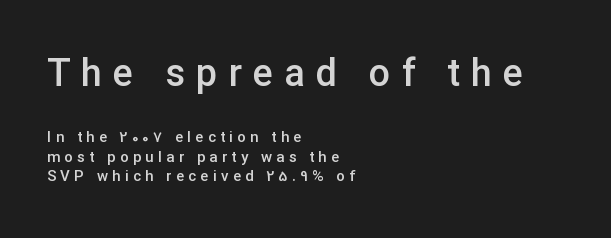
The image shows 38 px semibold sans-serif type, upright; set left-aligned, normal line spacing (1.29x), unusually wide letter spacing (+0.29 em), not underlined; the first (top) block is 2.53x larger; low stroke contrast and a medium x-height.
